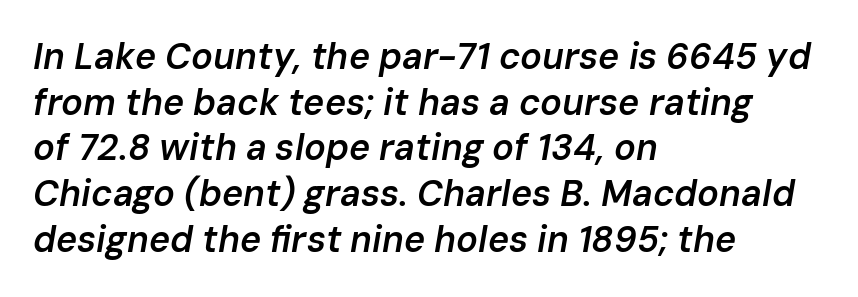
{"italic": "yes", "lean": "right", "slant_degrees": 10, "bold": "semi", "weight": "semibold", "width": "normal", "stroke_contrast": "low", "x_height": "medium", "monospaced": "no", "underline": "no", "align": "left", "line_spacing": "normal", "line_spacing_ratio": 1.27, "letter_spacing": "normal", "letter_spacing_em": 0.0, "glyph_px": 36}
